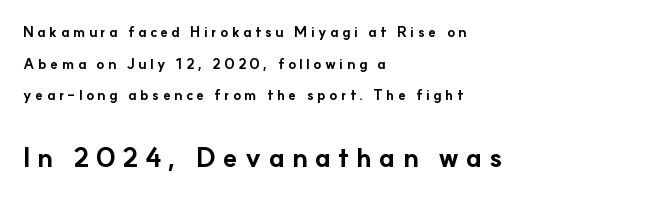
Block two is the big one; block one sits smaller above it. The typesetter chose a ragged-right arrangement here. If you drew a line through each stem, it would be perfectly vertical. One glance says open: line gaps are wider than usual. Check under the words: just untouched page. The passage shown is emphatically bold.
